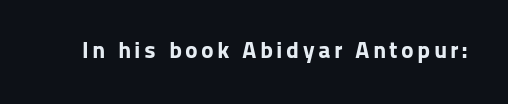
{"italic": "no", "bold": "yes", "underline": "no", "glyph_px": 24}
